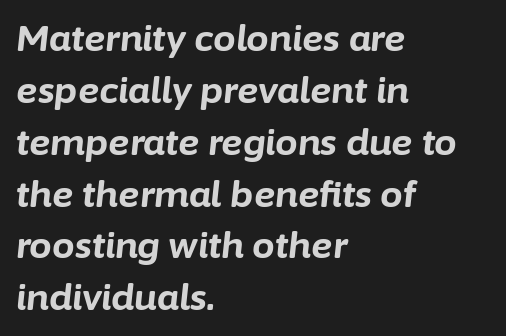
The image shows 36 px bold type, italic (leaning right); set left-aligned, normal line spacing (1.44x), normal letter spacing, not underlined; low stroke contrast and a medium x-height.
